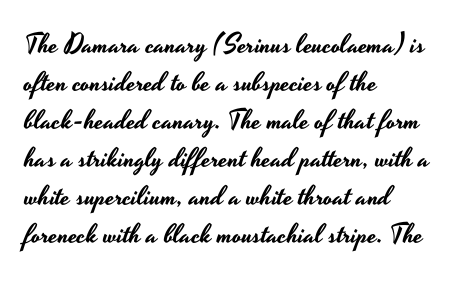
The image shows 27 px text type; set left-aligned, normal line spacing (1.41x), normal letter spacing, not underlined.
